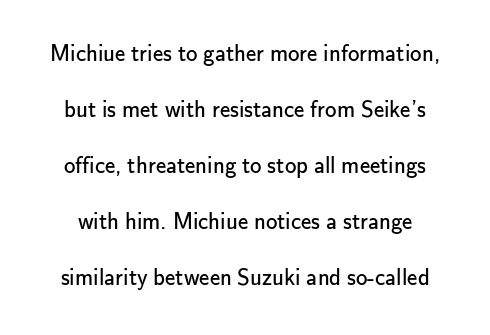
{"italic": "no", "bold": "no", "underline": "no", "line_spacing": "loose", "line_spacing_ratio": 2.44, "letter_spacing": "normal", "letter_spacing_em": 0.0, "glyph_px": 23}
